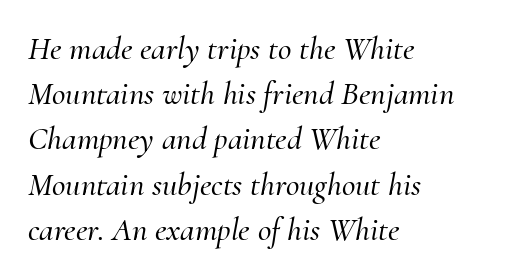
Q: Is the text italic (slanted)? A: Yes, it leans right by about 10 degrees.
Q: Is the typeface a serif or a sans-serif typeface? A: Serif.
Q: Is the text underlined? A: No.
Q: How is the paragraph aligned? A: Left-aligned.
Q: Is the spacing between letters normal or unusually wide? A: Normal.
Q: Is the spacing between lines tight, normal or loose? A: Normal.
Q: Width (condensed, normal, or wide)? A: Normal.
Q: Stroke contrast? A: Medium.
Q: x-height? A: Small.
Q: Monospaced? A: No.
